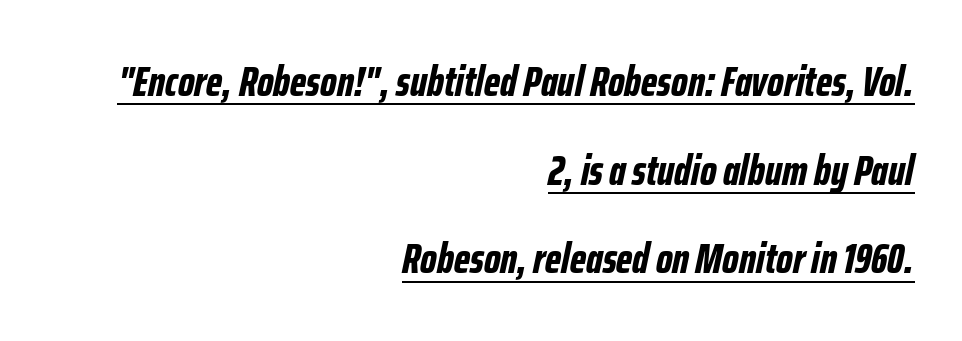
Q: Is the text bold? A: Yes.
Q: Is the text italic (slanted)? A: Yes, it leans right by about 12 degrees.
Q: Is the text underlined? A: Yes.
Q: How is the paragraph aligned? A: Right-aligned.
Q: Is the spacing between letters normal or unusually wide? A: Normal.
Q: Is the spacing between lines tight, normal or loose? A: Loose.
Q: Width (condensed, normal, or wide)? A: Condensed.
Q: Stroke contrast? A: Low.
Q: x-height? A: Medium.
Q: Monospaced? A: No.
